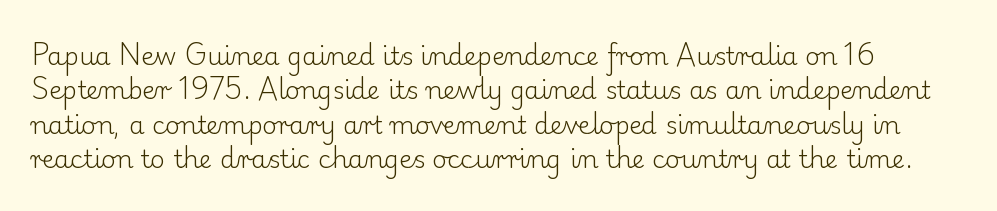
The image shows 25 px text type, upright; set normal line spacing (1.38x), normal letter spacing, not underlined.
